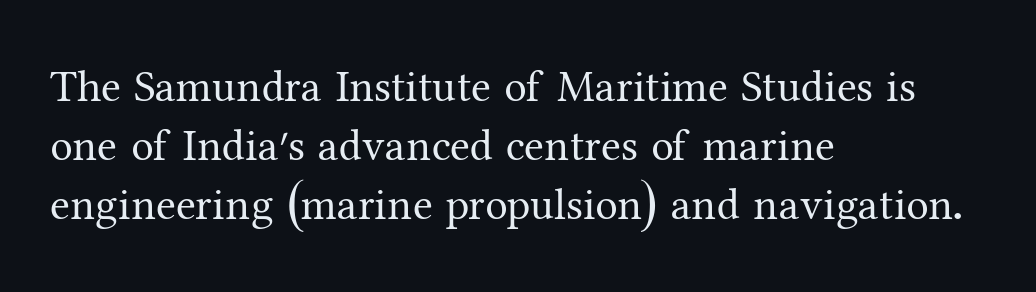
There is no visible air inserted between adjacent glyphs. The type sits square on the baseline with zero lean. Font category for this specimen: serif. A normal amount of white space separates one row of letters from the next. The area under the type is left untouched.
